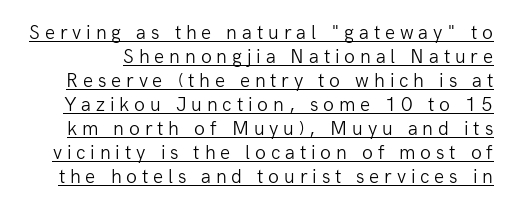
The specimen reads as upright at a glance. Tracking value appears strongly positive — letters spread wide. Stroke thickness stays within the range of a standard reading face or lighter. Looks like someone drew a line under every word here.
